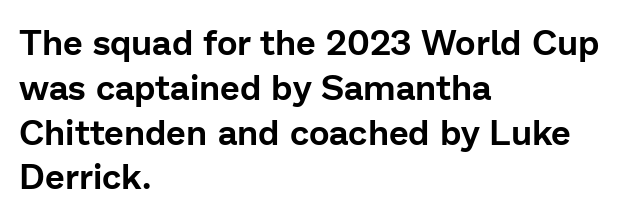
The image shows 35 px sans-serif type, upright; set left-aligned, normal line spacing (1.28x), normal letter spacing, not underlined; low stroke contrast and a medium x-height.
